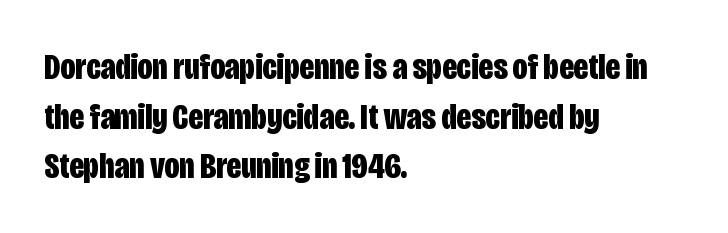
{"serif": "no", "italic": "no", "bold": "yes", "weight": "bold", "width": "condensed", "stroke_contrast": "low", "x_height": "large", "monospaced": "no", "underline": "no", "align": "left", "line_spacing": "normal", "line_spacing_ratio": 1.34, "letter_spacing": "normal", "letter_spacing_em": 0.0, "glyph_px": 37}
